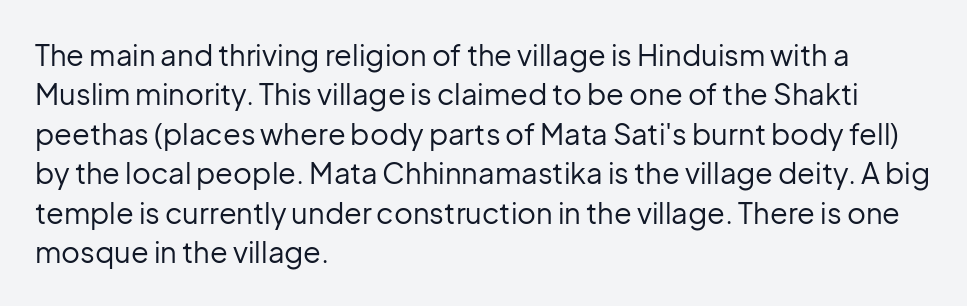
Q: Is the text bold? A: No.
Q: Is the text italic (slanted)? A: No, it is upright.
Q: Is the typeface a serif or a sans-serif typeface? A: Sans-serif.
Q: Is the text underlined? A: No.
Q: How is the paragraph aligned? A: Left-aligned.
Q: Is the spacing between letters normal or unusually wide? A: Normal.
Q: Is the spacing between lines tight, normal or loose? A: Normal.
Q: Width (condensed, normal, or wide)? A: Normal.
Q: Stroke contrast? A: Low.
Q: x-height? A: Medium.
Q: Monospaced? A: No.
